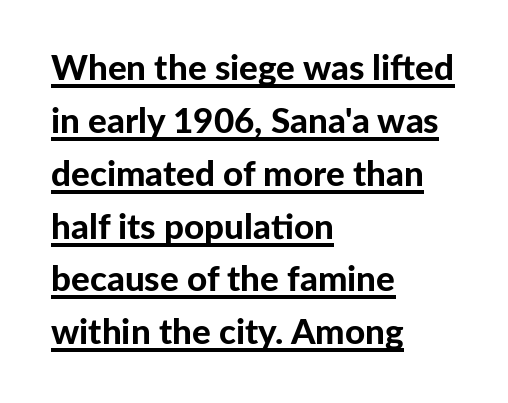
{"serif": "no", "italic": "no", "bold": "yes", "weight": "bold", "width": "normal", "stroke_contrast": "low", "x_height": "medium", "monospaced": "no", "underline": "yes", "align": "left", "line_spacing": "normal", "line_spacing_ratio": 1.51, "letter_spacing": "normal", "letter_spacing_em": 0.0, "glyph_px": 35}
